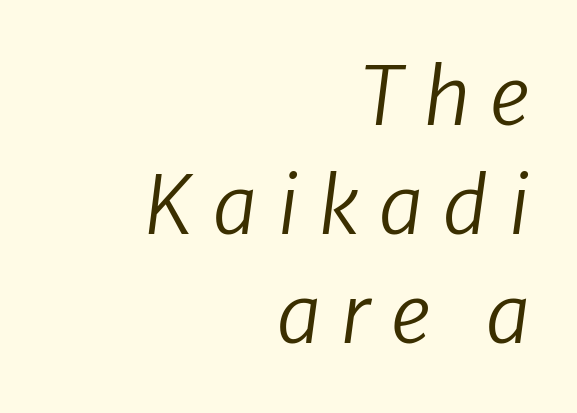
Q: Is the text bold? A: No.
Q: Is the typeface a serif or a sans-serif typeface? A: Sans-serif.
Q: Is the text underlined? A: No.
Q: How is the paragraph aligned? A: Right-aligned.
Q: Is the spacing between letters normal or unusually wide? A: Unusually wide.
Q: Is the spacing between lines tight, normal or loose? A: Normal.
Q: Width (condensed, normal, or wide)? A: Normal.
Q: Stroke contrast? A: Low.
Q: x-height? A: Medium.
Q: Monospaced? A: No.
